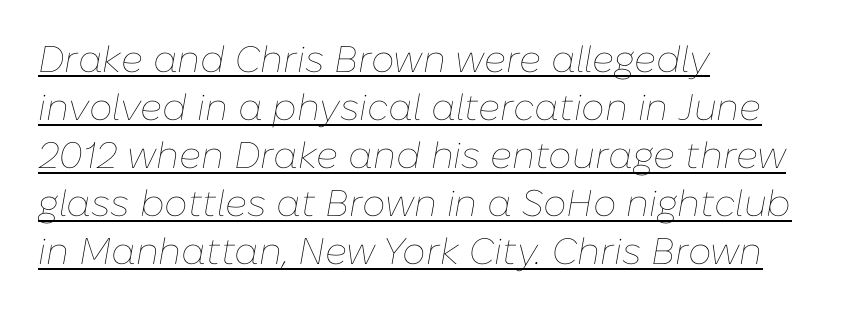
Nothing heavy about these letters — not bold at all. Glyph-to-glyph distance matches everyday printed text. Italic: yes, the glyphs are oblique. Evenly set lines give the paragraph a standard silhouette. The words here are underlined. These lines are rendered in a variable-pitch font.
